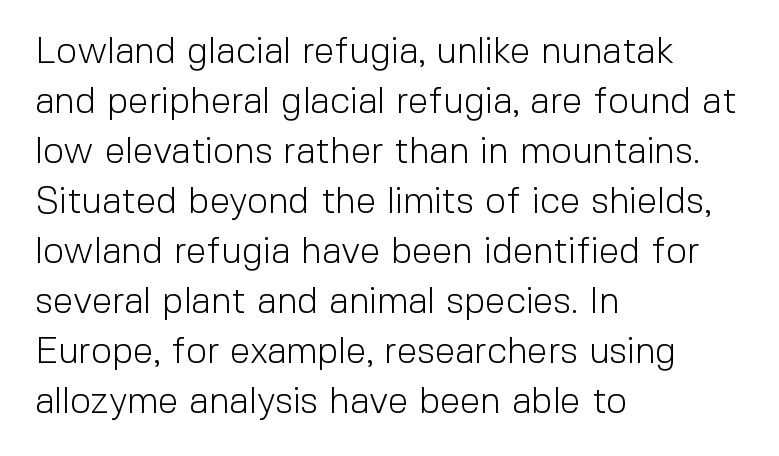
The image shows 37 px light sans-serif type, upright; set left-aligned, normal line spacing (1.35x), normal letter spacing, not underlined; a medium x-height.
